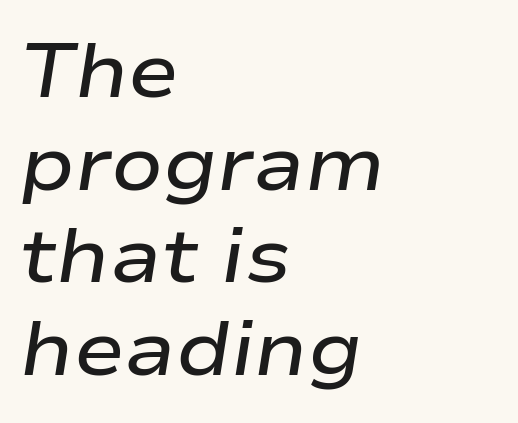
The face used here has a pronounced slope to its letters. The strip under each line holds only bare page. Is the type bold? Partly — it's a semibold, heavier than regular but not fully bold. Spacing between characters is what you'd get straight out of the box.
